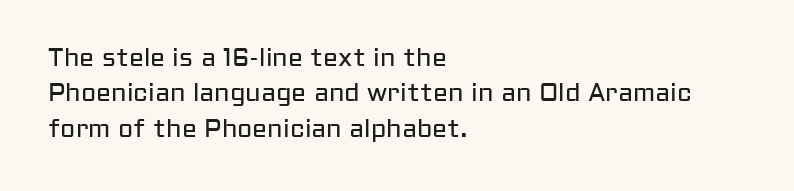
Plain, unruled lines of type. Is the type heavy? It reads as light-to-regular instead. Interline gaps are of average width in this sample. In terms of posture, this sample is upright. These lines are set flush left with a ragged right edge. Nothing unusual about the tracking: characters are spaced as the font intends.
